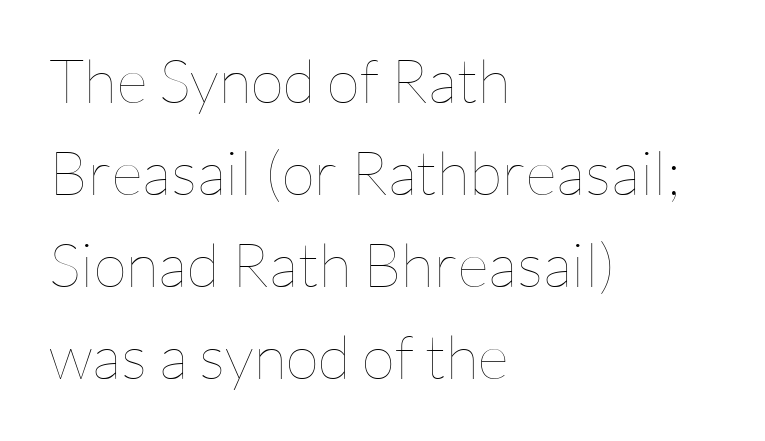
The image shows 61 px thin type, upright; set left-aligned, normal line spacing (1.51x), normal letter spacing, not underlined; low stroke contrast and a medium x-height.
